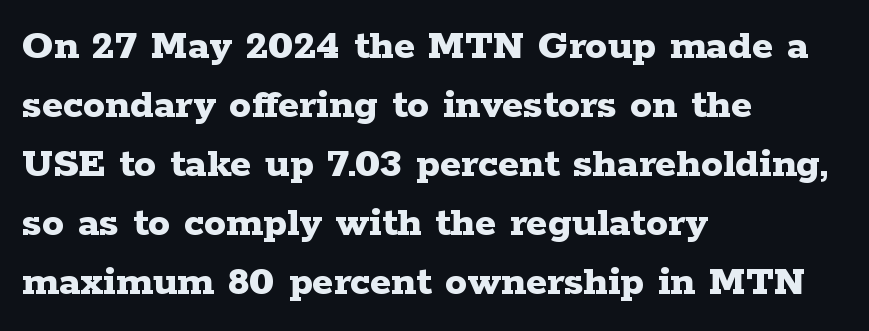
Letter spacing: default. Glance below the letters and you will spot only blank space. These lines are composed in type with serifs. A roman cut, with each character standing at attention. Do the characters align in a grid? No, the font is proportional.
